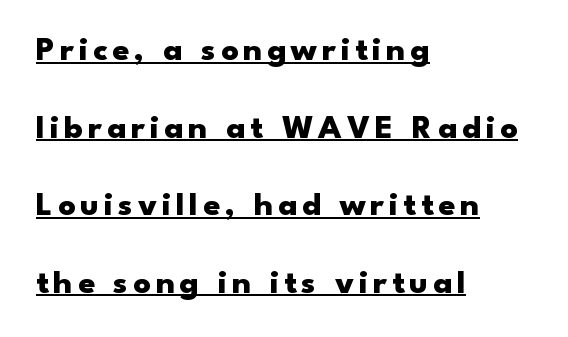
{"serif": "no", "italic": "no", "bold": "yes", "weight": "heavy", "width": "wide", "stroke_contrast": "low", "x_height": "small", "monospaced": "no", "underline": "yes", "align": "left", "line_spacing": "loose", "line_spacing_ratio": 2.28, "glyph_px": 34}
